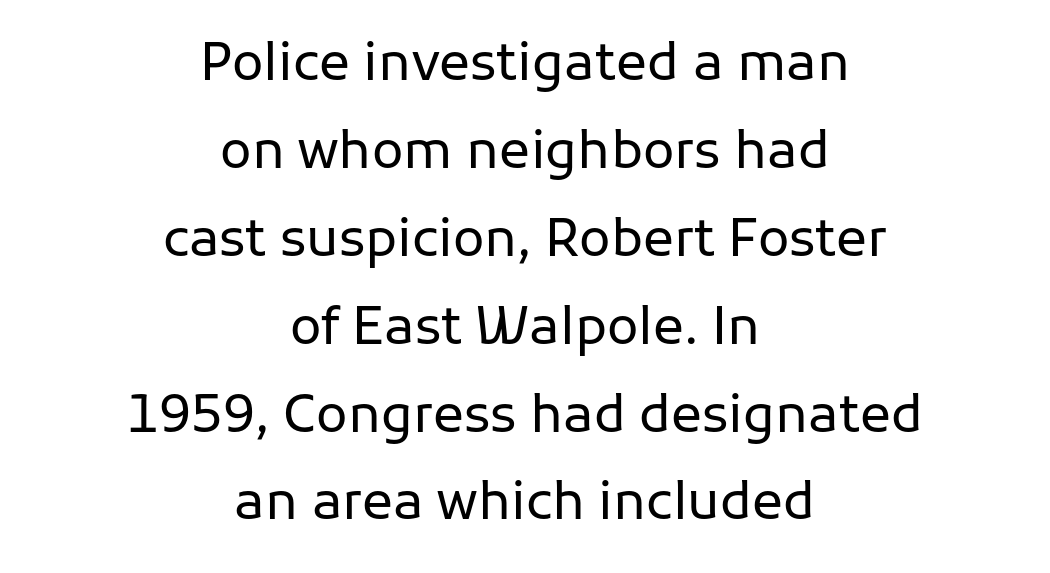
Vertical stems look standard width or narrower in stroke. This sample keeps an unexceptional amount of space between lines. Each letter keeps its own natural width here, so spacing adapts to shape. Horizontal alignment here is central, giving a formal, balanced look. No italicization has been applied; the sample stays upright. No word sits above an underline.
